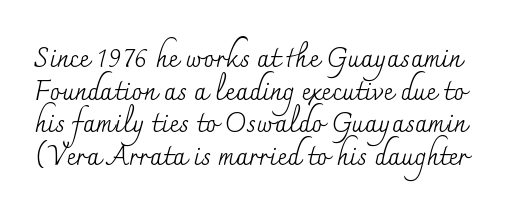
{"bold": "no", "underline": "no", "line_spacing_ratio": 1.21, "letter_spacing": "normal", "letter_spacing_em": 0.0, "glyph_px": 27}
